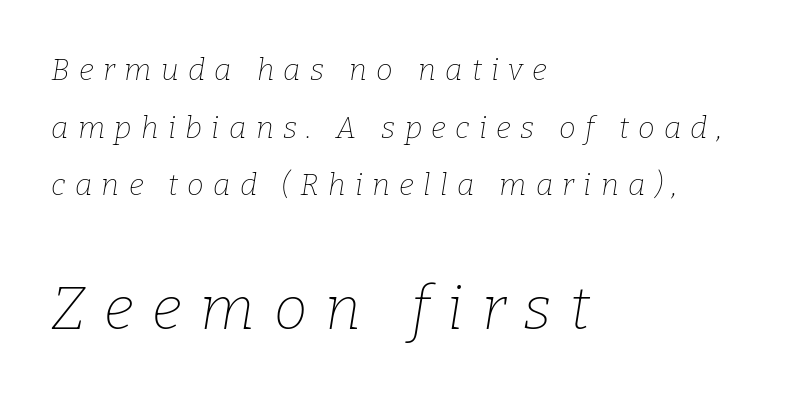
Q: Is the text bold? A: No.
Q: Is the text italic (slanted)? A: Yes, it leans right by about 9 degrees.
Q: Is the typeface a serif or a sans-serif typeface? A: Serif.
Q: Is the text underlined? A: No.
Q: How is the paragraph aligned? A: Left-aligned.
Q: Is the spacing between letters normal or unusually wide? A: Unusually wide.
Q: Is the spacing between lines tight, normal or loose? A: Loose.
Q: Which block of text is set in a larger size, the first (top) or the second (bottom)? A: The second (bottom) one.
Q: Width (condensed, normal, or wide)? A: Normal.
Q: Stroke contrast? A: Low.
Q: x-height? A: Medium.
Q: Monospaced? A: No.
